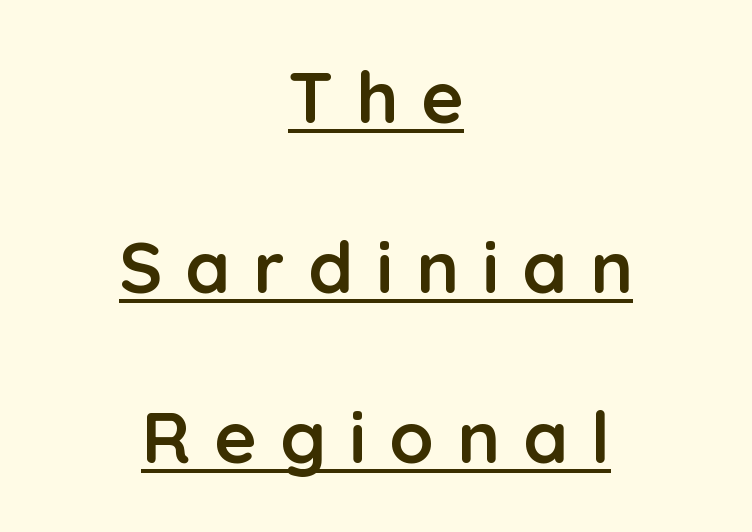
The image shows 72 px semibold sans-serif type, upright; set centered, loose line spacing (2.36x), unusually wide letter spacing (+0.32 em), underlined; low stroke contrast and a medium x-height.
